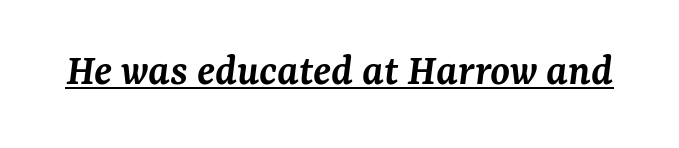
{"serif": "yes", "italic": "yes", "lean": "right", "slant_degrees": 7, "bold": "semi", "weight": "semibold", "width": "normal", "stroke_contrast": "medium", "x_height": "medium", "monospaced": "no", "underline": "yes", "letter_spacing": "normal", "letter_spacing_em": 0.0, "glyph_px": 45}
